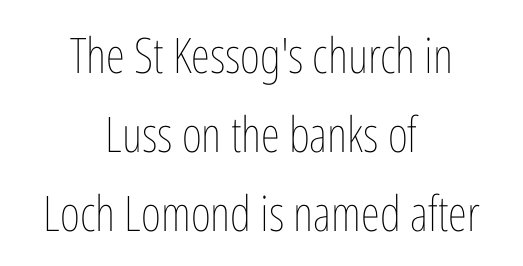
This sample is center-justified, so both line endings float freely. No chunkiness to these letters — they're not bold. The block of text has a typical density, with ordinary space between rows. Inter-character spacing is left at the font's built-in metrics. Each letter keeps its own natural width here, so spacing adapts to shape.
